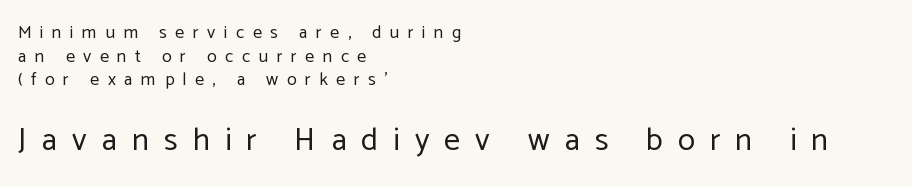
Q: Is the text bold? A: No.
Q: Is the text italic (slanted)? A: No, it is upright.
Q: Is the typeface a serif or a sans-serif typeface? A: Sans-serif.
Q: Is the text underlined? A: No.
Q: How is the paragraph aligned? A: Left-aligned.
Q: Is the spacing between letters normal or unusually wide? A: Unusually wide.
Q: Is the spacing between lines tight, normal or loose? A: Normal.
Q: Which block of text is set in a larger size, the first (top) or the second (bottom)? A: The second (bottom) one.
Q: Width (condensed, normal, or wide)? A: Normal.
Q: Stroke contrast? A: Low.
Q: x-height? A: Medium.
Q: Monospaced? A: No.
